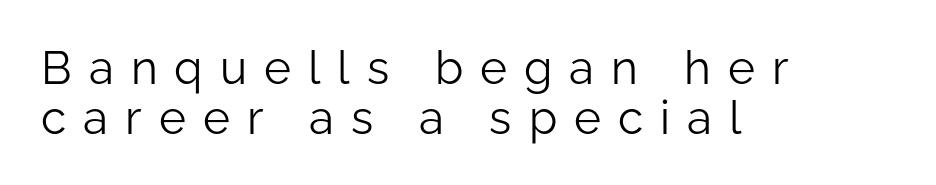
{"serif": "no", "italic": "no", "bold": "no", "weight": "light", "width": "normal", "stroke_contrast": "low", "x_height": "medium", "monospaced": "no", "underline": "no", "align": "left", "line_spacing": "tight", "line_spacing_ratio": 1.08, "letter_spacing": "wide", "letter_spacing_em": 0.37, "glyph_px": 46}
